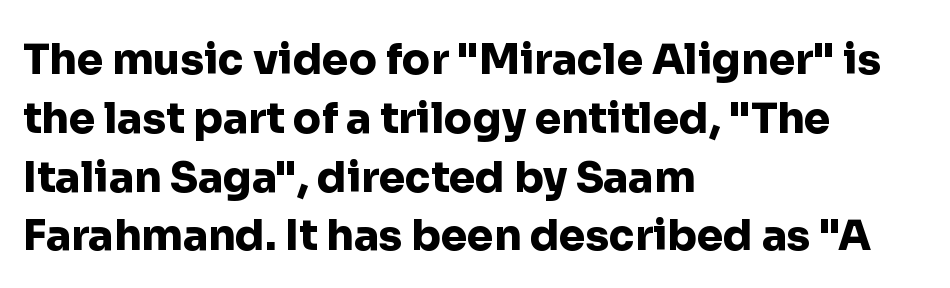
{"serif": "no", "italic": "no", "bold": "yes", "weight": "heavy", "width": "normal", "stroke_contrast": "low", "x_height": "medium", "monospaced": "no", "underline": "no", "align": "left", "line_spacing": "normal", "line_spacing_ratio": 1.4, "letter_spacing": "normal", "letter_spacing_em": 0.0, "glyph_px": 42}
